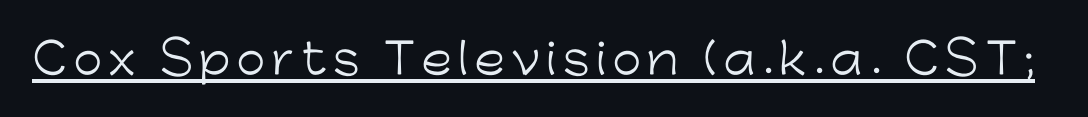
{"serif": "no", "italic": "no", "bold": "no", "weight": "light", "width": "normal", "stroke_contrast": "low", "x_height": "medium", "monospaced": "no", "underline": "yes", "glyph_px": 42}
